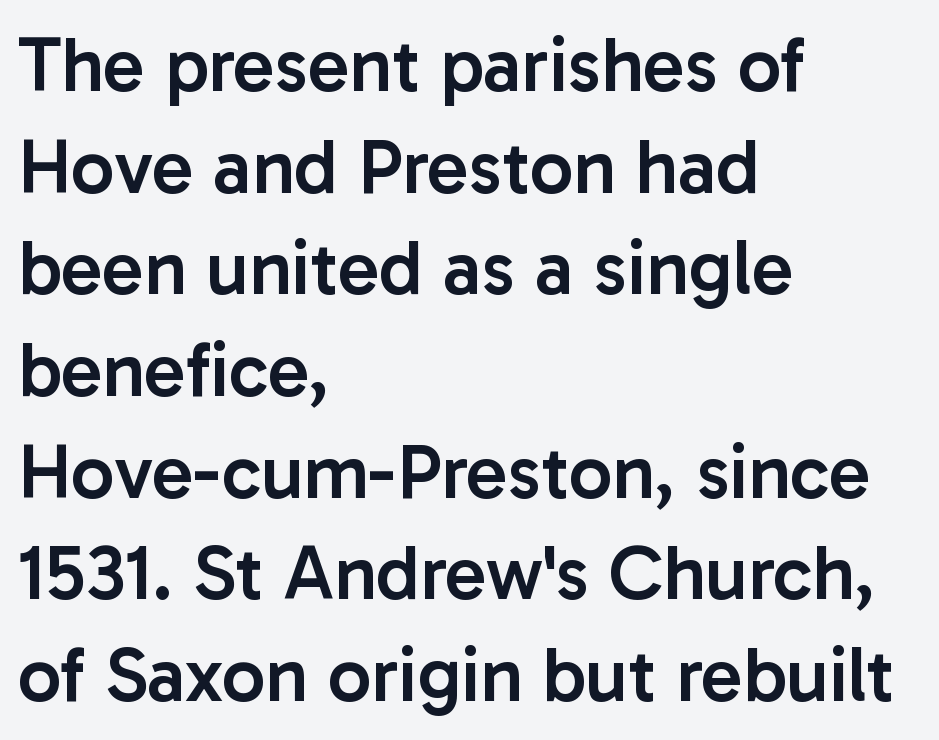
The image shows 77 px semibold sans-serif type, upright; set left-aligned, normal line spacing (1.32x), normal letter spacing, not underlined; low stroke contrast and a medium x-height.
